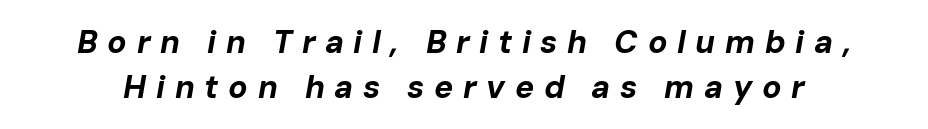
A bare baseline throughout the passage. The whole block is typeset with a tilt. These lines carry a lot of weight — the face is fully bold. A typesetter would call this leading conventional body-copy spacing. Each letter keeps its own natural width here, so spacing adapts to shape.
